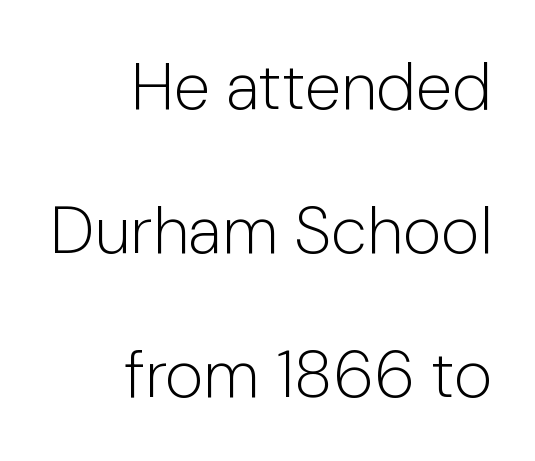
Q: Is the text bold? A: No.
Q: Is the text italic (slanted)? A: No, it is upright.
Q: Is the typeface a serif or a sans-serif typeface? A: Sans-serif.
Q: Is the text underlined? A: No.
Q: How is the paragraph aligned? A: Right-aligned.
Q: Is the spacing between letters normal or unusually wide? A: Normal.
Q: Is the spacing between lines tight, normal or loose? A: Loose.
Q: Width (condensed, normal, or wide)? A: Normal.
Q: Stroke contrast? A: Low.
Q: x-height? A: Medium.
Q: Monospaced? A: No.
